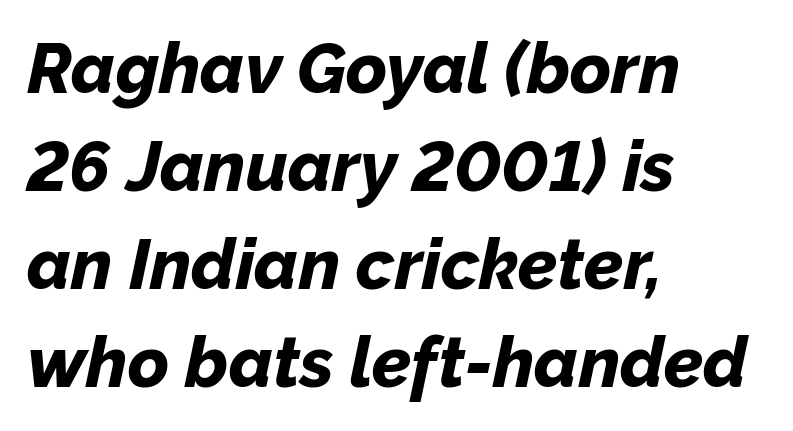
{"italic": "yes", "lean": "right", "slant_degrees": 12, "bold": "yes", "weight": "bold", "width": "normal", "stroke_contrast": "low", "x_height": "medium", "monospaced": "no", "underline": "no", "align": "left", "line_spacing": "normal", "line_spacing_ratio": 1.4, "letter_spacing": "normal", "letter_spacing_em": 0.0, "glyph_px": 70}
